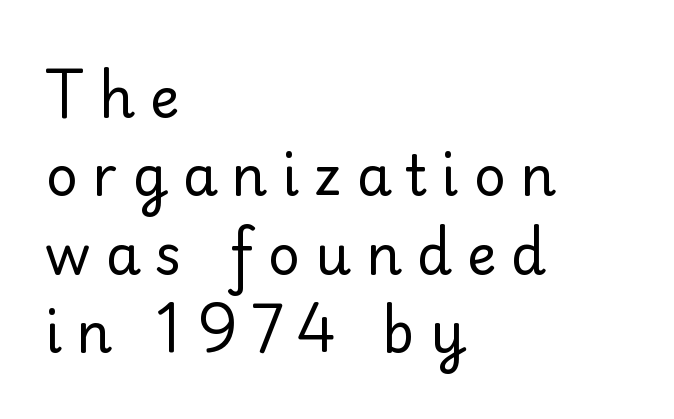
The image shows 56 px regular-weight serif type, upright; set left-aligned, normal line spacing (1.4x), unusually wide letter spacing (+0.26 em), not underlined; low stroke contrast and a small x-height.
